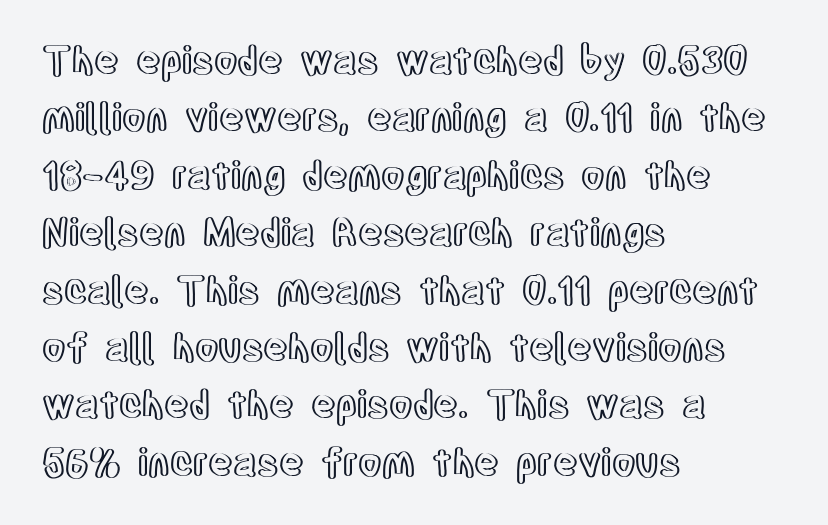
{"italic": "no", "width": "condensed", "x_height": "large", "monospaced": "no", "underline": "no", "align": "left", "line_spacing": "normal", "line_spacing_ratio": 1.51, "letter_spacing": "normal", "letter_spacing_em": 0.0, "glyph_px": 38}
